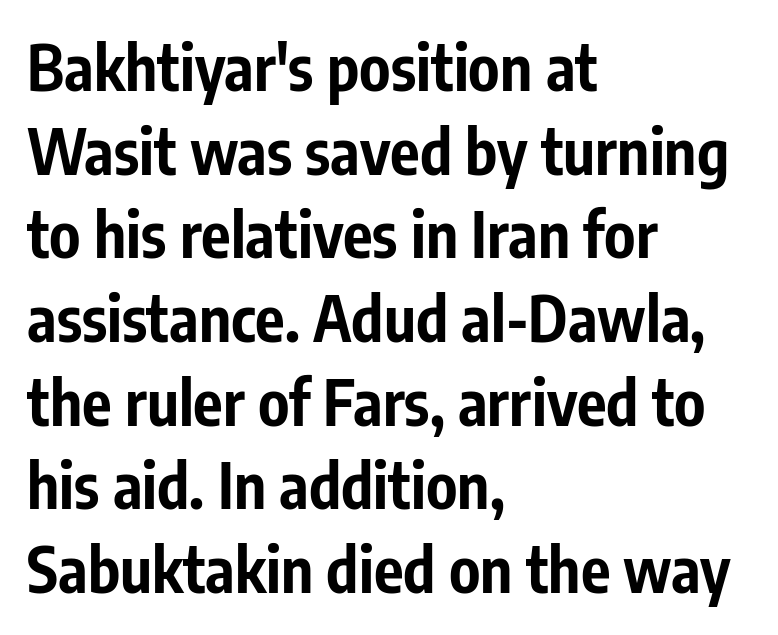
{"serif": "no", "italic": "no", "bold": "yes", "weight": "bold", "width": "condensed", "stroke_contrast": "low", "x_height": "medium", "monospaced": "no", "underline": "no", "align": "left", "line_spacing": "normal", "line_spacing_ratio": 1.35, "letter_spacing": "normal", "letter_spacing_em": 0.0, "glyph_px": 62}
